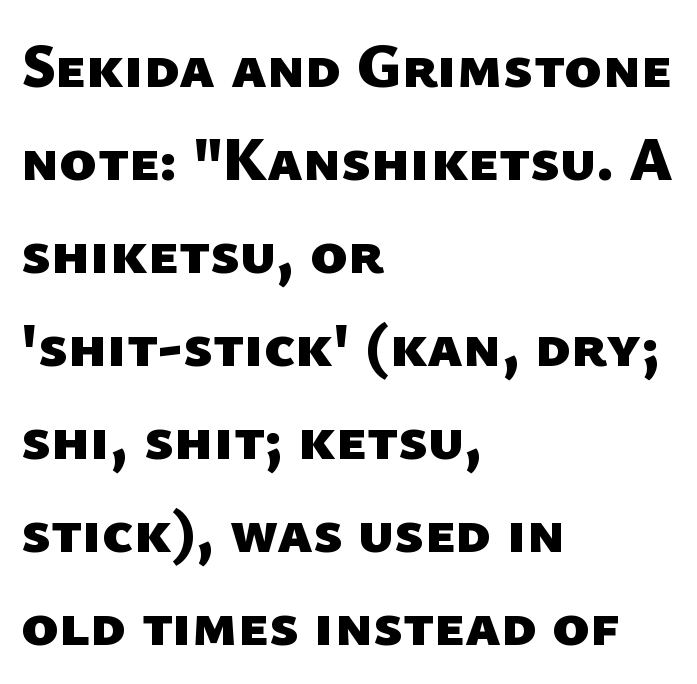
How are the letters spaced? Ordinarily, with no added tracking. A typesetter would call this proportional, since set widths differ per character. The text was rendered using a sans face with plain stroke endings. The rendering uses a bold face; every stroke is thick and dark. Beneath every word, the page is bare.
